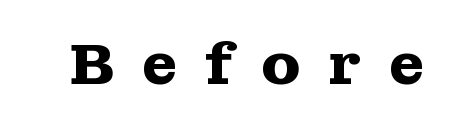
{"serif": "yes", "italic": "no", "bold": "yes", "weight": "heavy", "width": "wide", "stroke_contrast": "medium", "x_height": "medium", "monospaced": "no", "underline": "no", "letter_spacing": "wide", "letter_spacing_em": 0.47, "glyph_px": 58}
